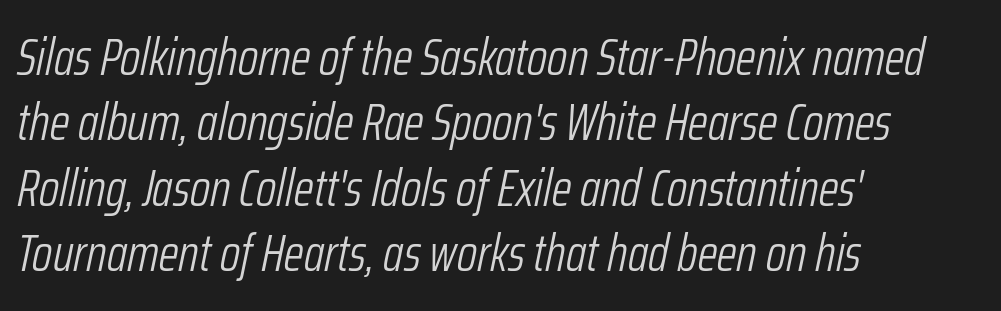
The gap between lines stays unmarked. The line texture is even and compact thanks to regular tracking. Italic? Definitely — the glyphs are oblique. The compositor pushed each line to the left boundary. Each letter keeps its own natural width here, so spacing adapts to shape. Line spacing here is normal.
